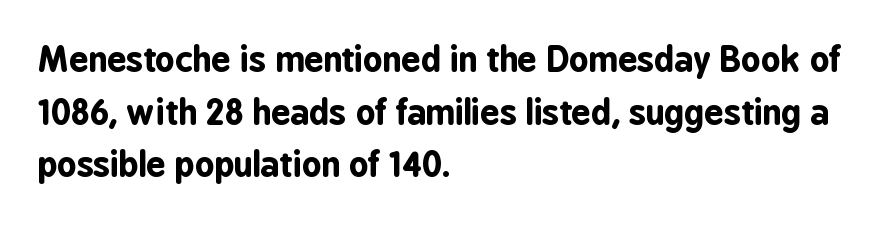
Character widths vary here, with narrow letters taking less room than wide ones. A typesetter would label this face a sans. Compared with typical body copy, the letter spacing here is the same. How would I describe the line gaps? Plain and ordinary. Horizontally, the lines are justified to the leading edge only.
